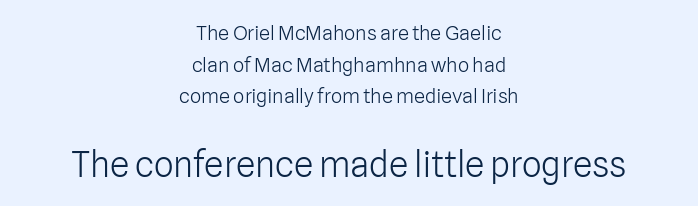
The typeface has the unassuming heft of standard copy or less. Think of a printed novel: that variable character pitch is what you see here. The space directly below the letters is spotless. How are the letters spaced? Ordinarily, with no added tracking. Type style note: lacks serifs. One glance says typical: line gaps are just what's usual.
